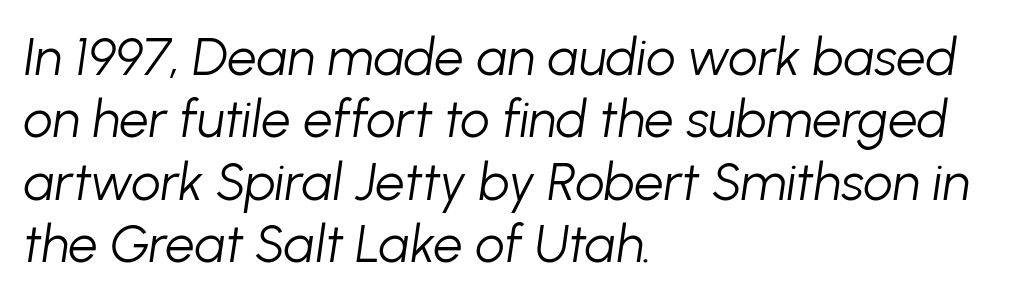
The image shows 52 px light type, italic (leaning right); set left-aligned, line spacing 1.2x, normal letter spacing, not underlined; low stroke contrast and a medium x-height.
